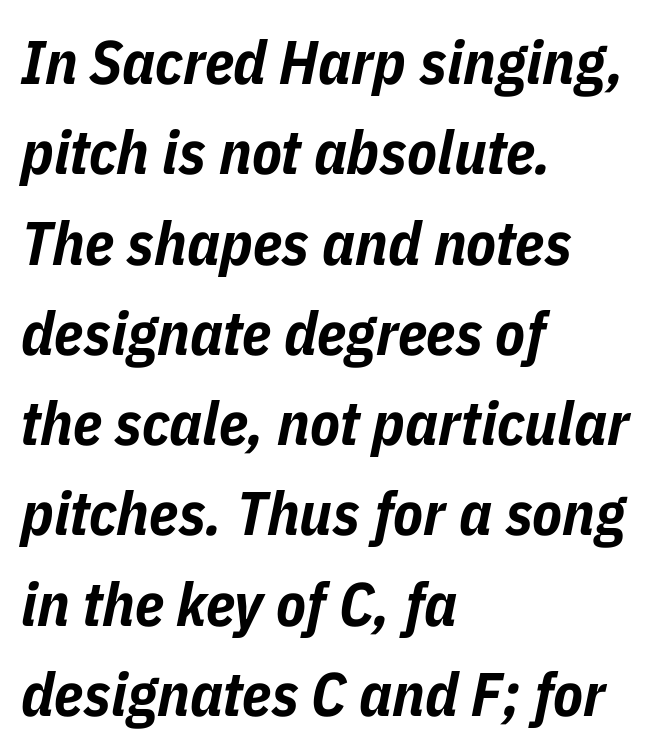
The image shows 61 px bold, condensed type, italic (leaning right); set left-aligned, normal line spacing (1.48x), normal letter spacing, not underlined; low stroke contrast and a medium x-height.
